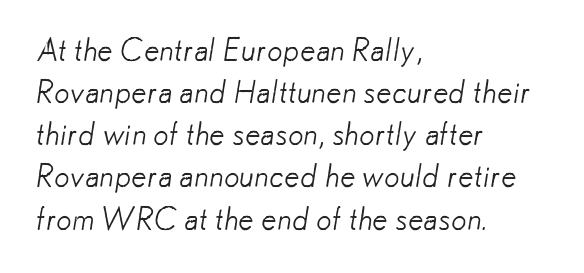
Glance below the letters and you will spot only blank space. Leading: standard. The letterforms sit shoulder to shoulder at normal distance. The font is comparable to plain body text, perhaps lighter. This rendering uses left alignment, leaving the right contour irregular. Do the characters align in a grid? No, the font is proportional.
